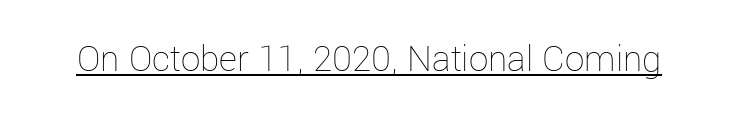
What decoration does the sample have? An underline. The rendering keeps characters at their native spacing. The characters are drawn with everyday or finer stroke widths. These lines are rendered in a variable-pitch font. This sample uses an upright cut, with every glyph sitting square on the baseline.
